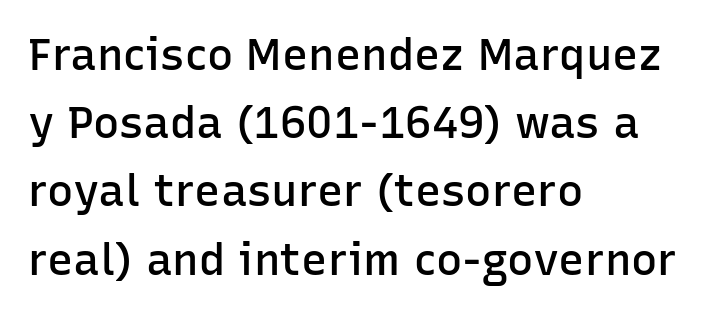
{"serif": "no", "italic": "no", "bold": "semi", "weight": "semibold", "width": "normal", "stroke_contrast": "low", "x_height": "medium", "monospaced": "no", "underline": "no", "align": "left", "line_spacing": "normal", "line_spacing_ratio": 1.55, "letter_spacing": "normal", "letter_spacing_em": 0.0, "glyph_px": 44}
